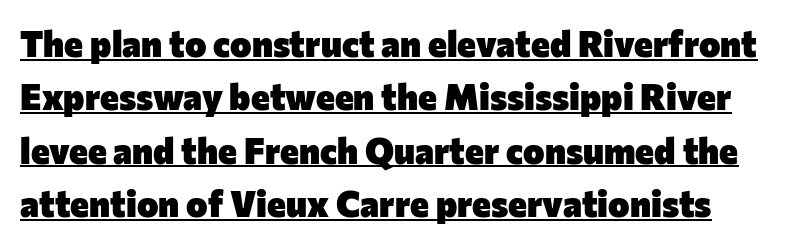
Is there an underline? Yes — a line sits under the letters. Students, note that the glyphs here touch the page at normal intervals. Note the varied advance widths — an 'i' is clearly narrower than an 'm'. Line spacing here is normal. I'd describe the lettering as bold — thick and assertive.
